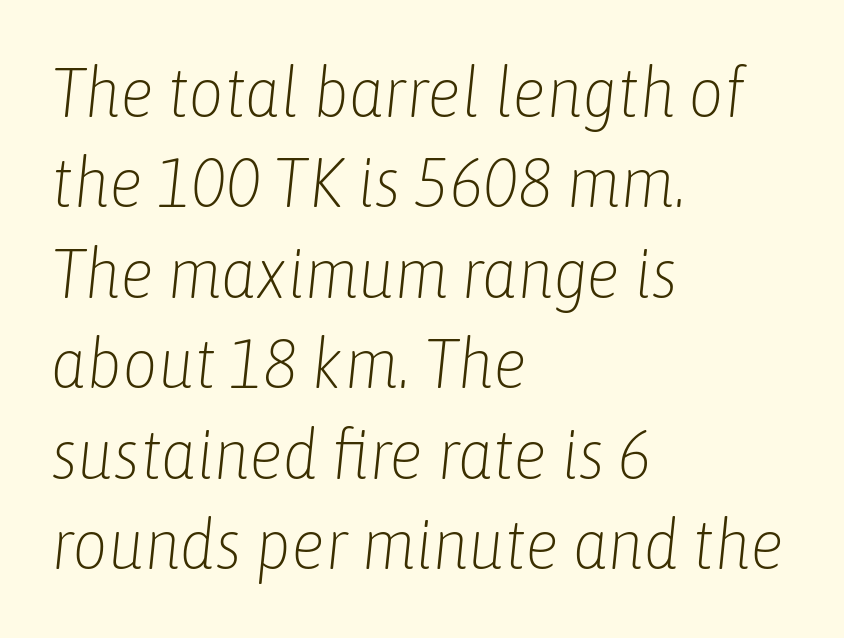
The image shows 69 px light, condensed type, italic (leaning right); set left-aligned, normal line spacing (1.31x), normal letter spacing, not underlined; low stroke contrast and a medium x-height.
